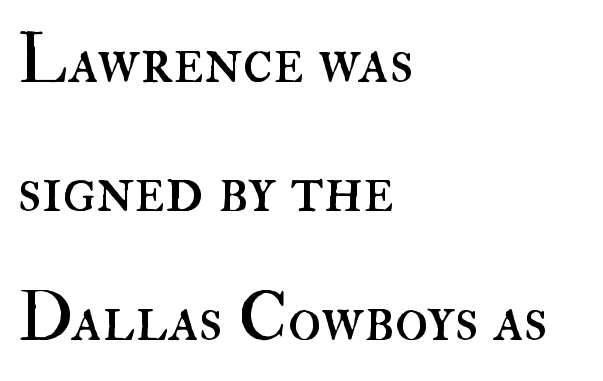
Q: Is the text bold? A: No.
Q: Is the text italic (slanted)? A: No, it is upright.
Q: Is the text underlined? A: No.
Q: How is the paragraph aligned? A: Left-aligned.
Q: Is the spacing between letters normal or unusually wide? A: Normal.
Q: Is the spacing between lines tight, normal or loose? A: Loose.
Q: Width (condensed, normal, or wide)? A: Normal.
Q: Stroke contrast? A: High.
Q: x-height? A: Small.
Q: Monospaced? A: No.
